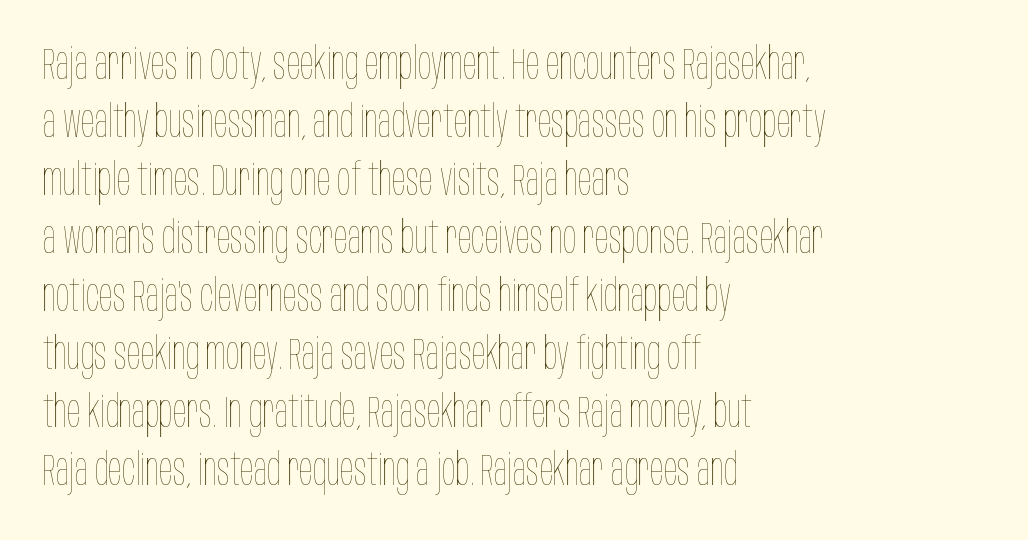
{"italic": "no", "bold": "no", "weight": "thin", "width": "condensed", "stroke_contrast": "low", "x_height": "large", "monospaced": "no", "underline": "no", "align": "left", "line_spacing": "normal", "line_spacing_ratio": 1.29, "letter_spacing": "normal", "letter_spacing_em": 0.0, "glyph_px": 45}
